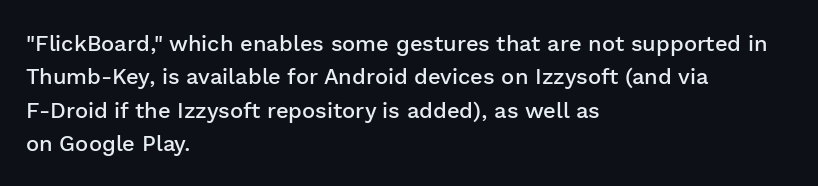
The image shows 22 px text type, upright; set left-aligned, normal line spacing (1.52x), normal letter spacing, not underlined.
